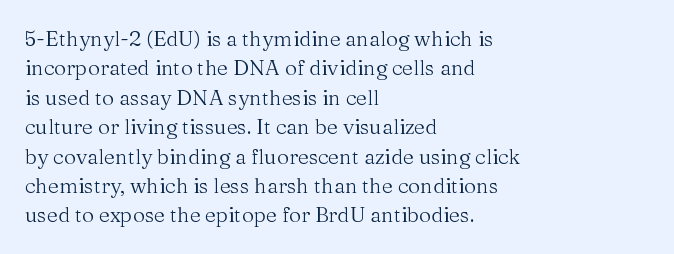
A clean baseline with only descenders dipping below it. If you drew a line through each stem, it would be perfectly vertical. Honestly, the row spacing looks completely unremarkable. Is this a heavy cut? Hardly; it is regular or lighter.
